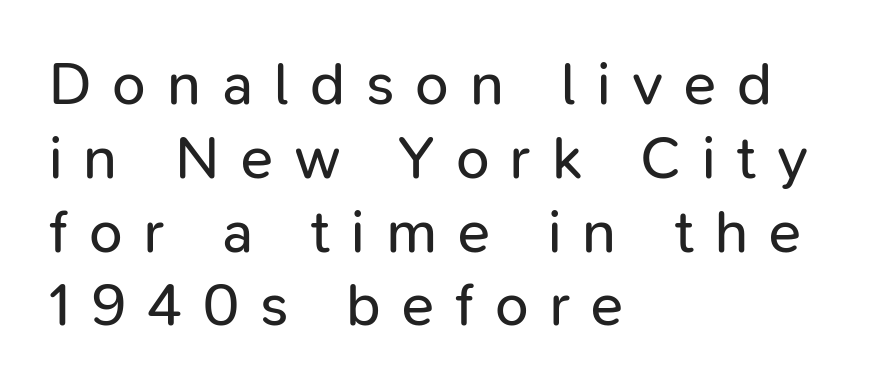
{"serif": "no", "italic": "no", "bold": "no", "weight": "regular", "width": "normal", "stroke_contrast": "low", "x_height": "medium", "monospaced": "no", "underline": "no", "align": "left", "line_spacing_ratio": 1.23, "letter_spacing": "wide", "letter_spacing_em": 0.35, "glyph_px": 60}
